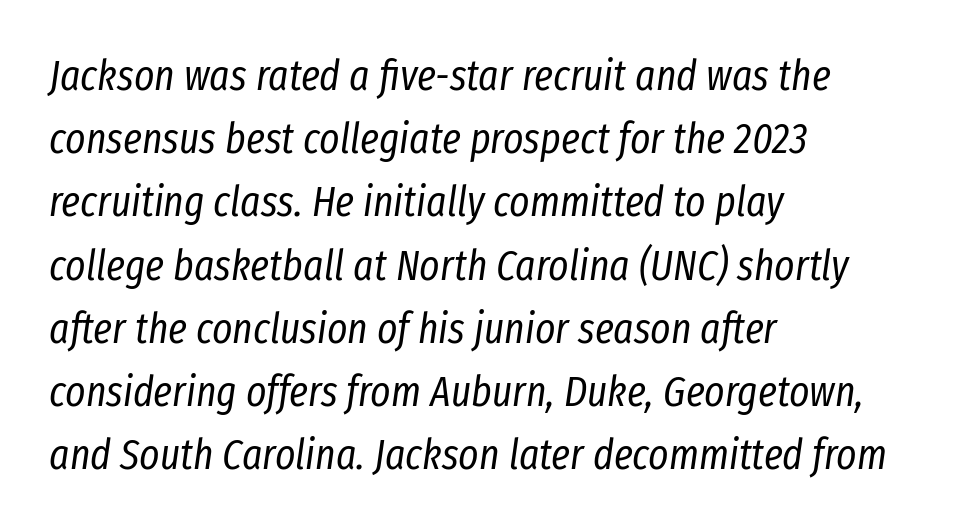
{"italic": "yes", "lean": "right", "slant_degrees": 8, "bold": "no", "weight": "regular", "width": "condensed", "stroke_contrast": "low", "x_height": "medium", "monospaced": "no", "underline": "no", "align": "left", "line_spacing": "normal", "line_spacing_ratio": 1.47, "letter_spacing": "normal", "letter_spacing_em": 0.0, "glyph_px": 43}
